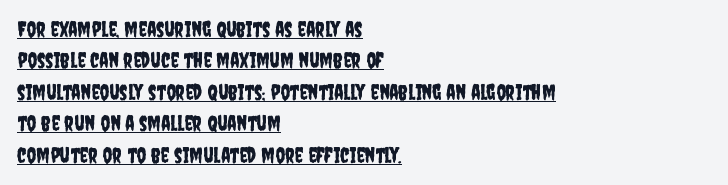
Q: Is the text italic (slanted)? A: No, it is upright.
Q: Is the text underlined? A: Yes.
Q: How is the paragraph aligned? A: Left-aligned.
Q: Is the spacing between letters normal or unusually wide? A: Normal.
Q: Is the spacing between lines tight, normal or loose? A: Normal.
